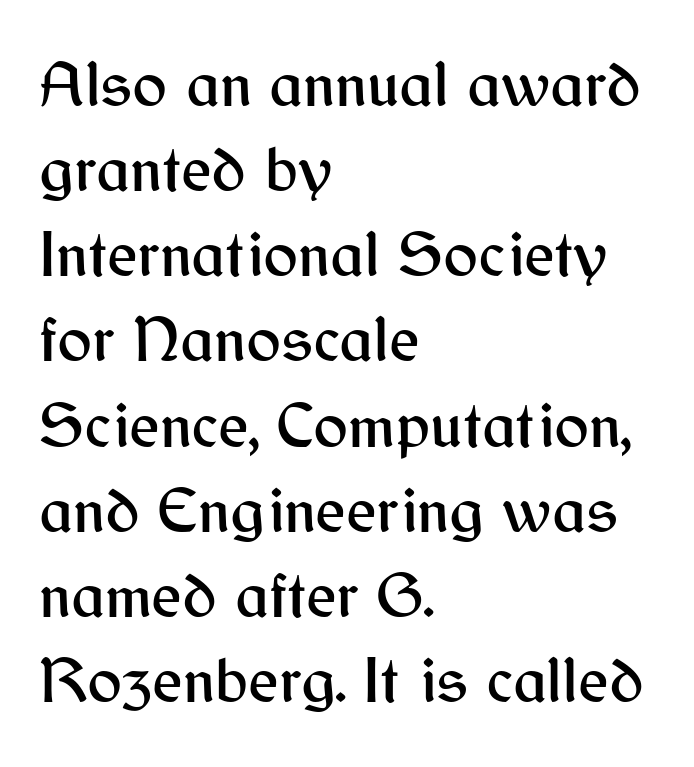
The image shows 65 px sans-serif type, upright; set left-aligned, normal line spacing (1.31x), normal letter spacing, not underlined; medium stroke contrast and a medium x-height.
